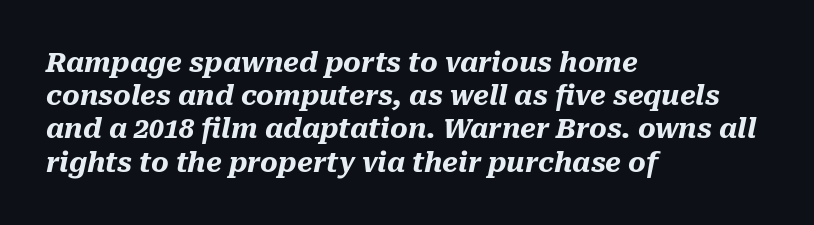
The image shows 27 px bold type, italic (leaning right); set left-aligned, line spacing 1.23x, normal letter spacing, not underlined.
